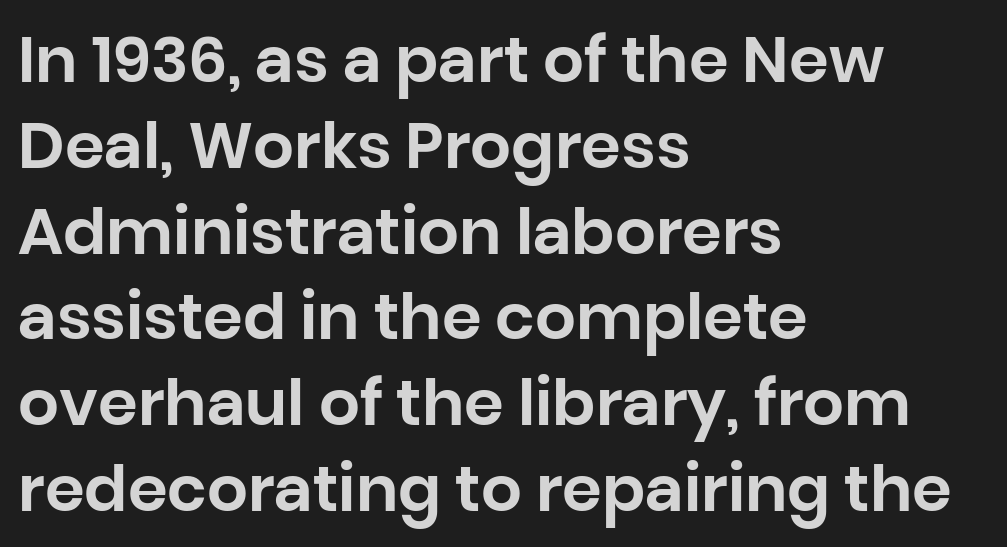
Just letters on the line, the space beneath them empty. Do the characters align in a grid? No, the font is proportional. No feet cap the strokes, marking this as sans-serif type. A typesetter would mark this as roman, not italic.
